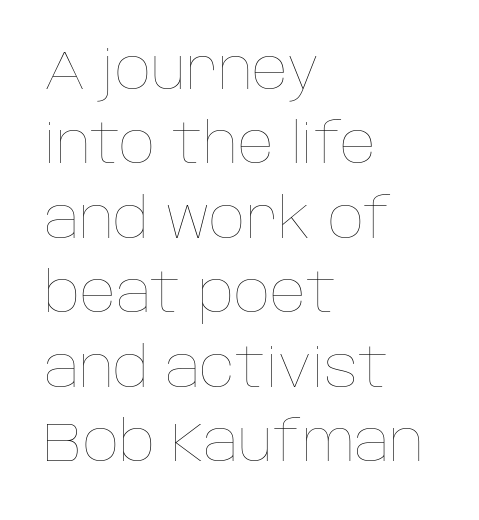
Unlike italic type, these characters show no tilt at all. The characters are drawn with everyday or finer stroke widths. The space between consecutive lines is moderate. The text block is weighted toward the left margin, trailing off unevenly rightward. Think of a printed novel: that variable character pitch is what you see here.
